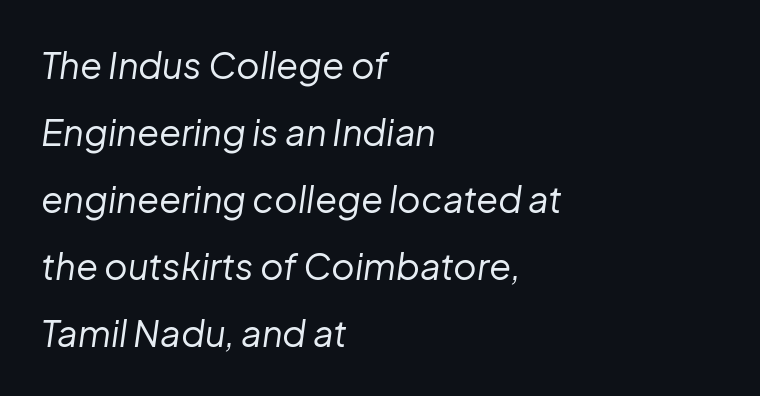
The image shows 36 px regular-weight type, italic (leaning right); set left-aligned, line spacing 1.86x, normal letter spacing, not underlined; low stroke contrast and a medium x-height.
